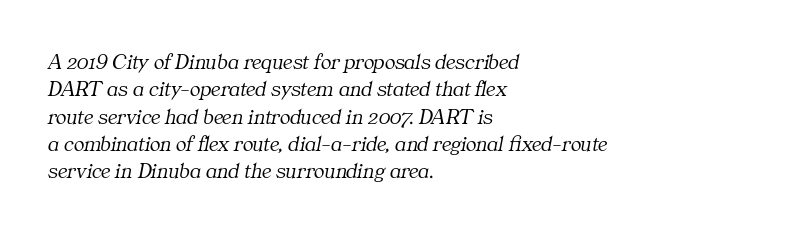
The image shows 22 px text type, italic (leaning right); set left-aligned, line spacing 1.24x, normal letter spacing, not underlined.
